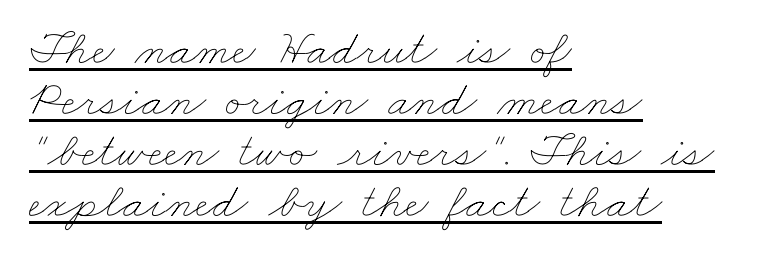
{"bold": "no", "weight": "thin", "width": "wide", "stroke_contrast": "low", "x_height": "small", "monospaced": "no", "underline": "yes", "align": "left", "line_spacing": "tight", "line_spacing_ratio": 1.02, "letter_spacing": "normal", "letter_spacing_em": 0.0, "glyph_px": 50}
